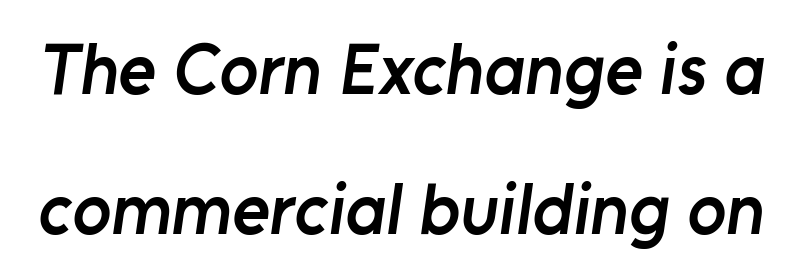
The image shows 72 px semibold sans-serif type; set loose line spacing (1.94x), normal letter spacing, not underlined; low stroke contrast and a medium x-height.
